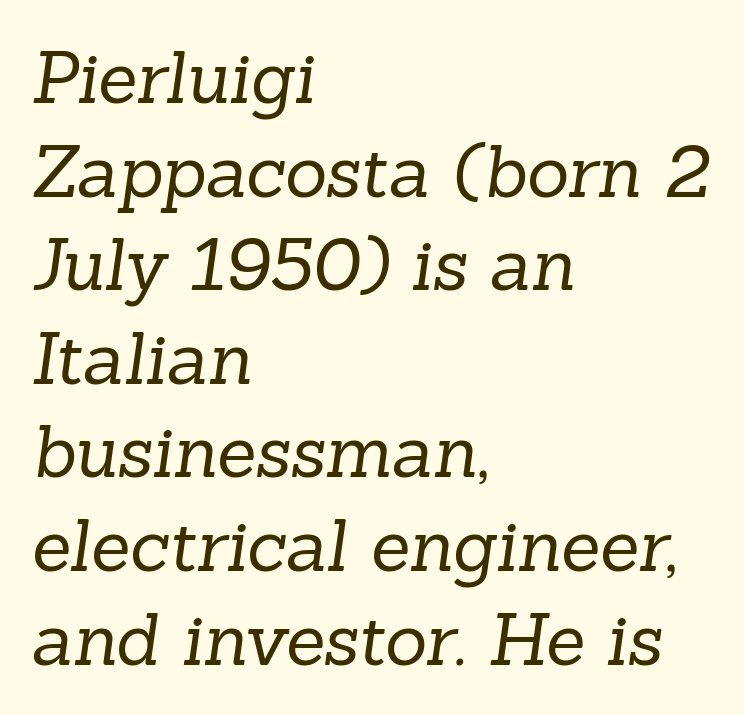
Q: Is the text bold? A: No.
Q: Is the typeface a serif or a sans-serif typeface? A: Serif.
Q: Is the text underlined? A: No.
Q: How is the paragraph aligned? A: Left-aligned.
Q: Is the spacing between letters normal or unusually wide? A: Normal.
Q: Is the spacing between lines tight, normal or loose? A: Normal.
Q: Width (condensed, normal, or wide)? A: Normal.
Q: Stroke contrast? A: Low.
Q: x-height? A: Medium.
Q: Monospaced? A: No.
